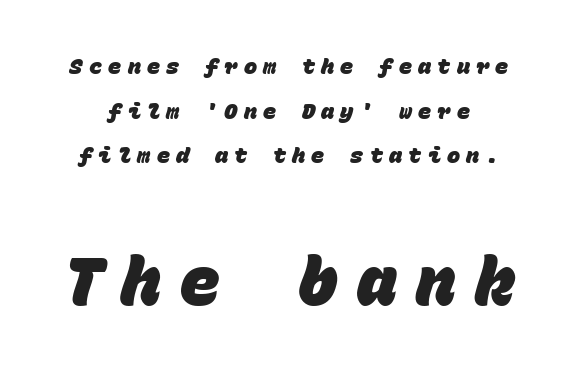
Q: Is the text bold? A: Yes.
Q: Is the typeface a serif or a sans-serif typeface? A: Sans-serif.
Q: Is the text underlined? A: No.
Q: Is the spacing between letters normal or unusually wide? A: Unusually wide.
Q: Is the spacing between lines tight, normal or loose? A: Loose.
Q: Which block of text is set in a larger size, the first (top) or the second (bottom)? A: The second (bottom) one.
Q: Width (condensed, normal, or wide)? A: Normal.
Q: Stroke contrast? A: Low.
Q: x-height? A: Large.
Q: Monospaced? A: Yes.
